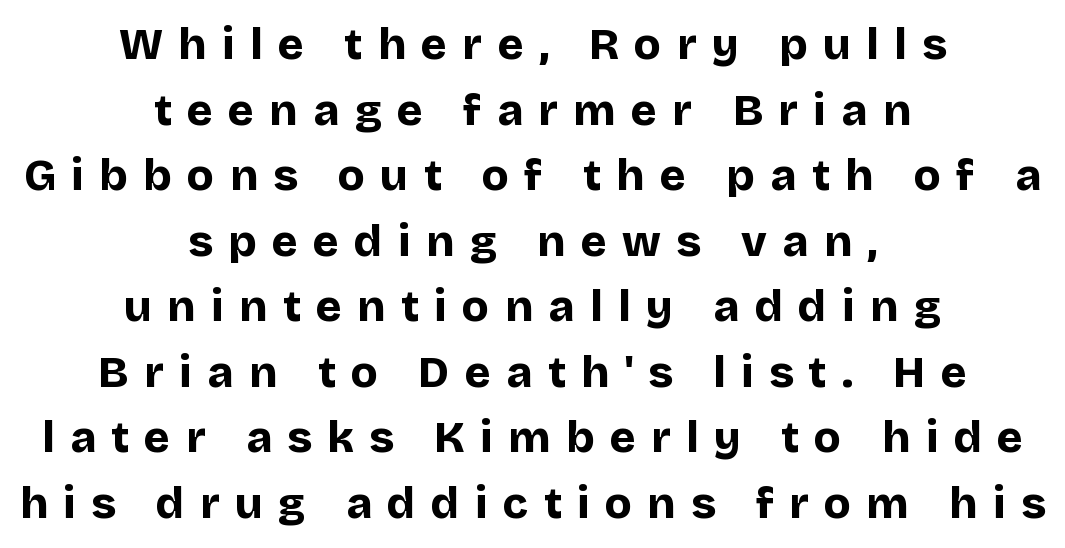
Leftover space on each line is divided equally before and after the words. A sans-serif font was chosen for this passage. There is plenty of visible air inserted between adjacent glyphs. Interline gaps are of average width in this sample.
